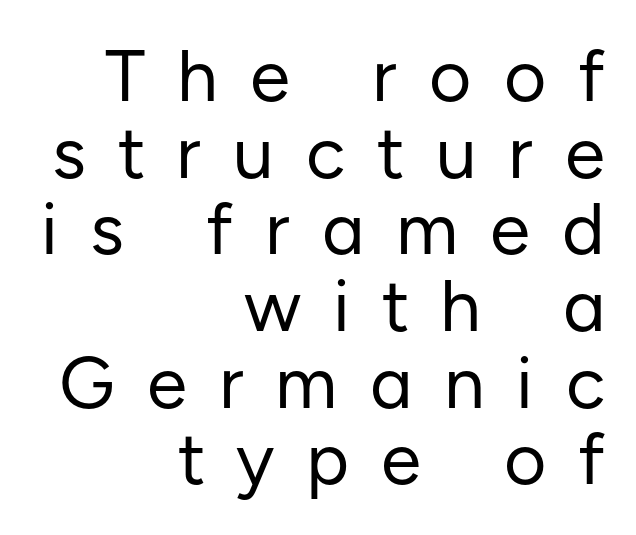
Q: Is the text bold? A: No.
Q: Is the text italic (slanted)? A: No, it is upright.
Q: Is the typeface a serif or a sans-serif typeface? A: Sans-serif.
Q: Is the text underlined? A: No.
Q: How is the paragraph aligned? A: Right-aligned.
Q: Is the spacing between letters normal or unusually wide? A: Unusually wide.
Q: Is the spacing between lines tight, normal or loose? A: Tight.
Q: Width (condensed, normal, or wide)? A: Normal.
Q: Stroke contrast? A: Low.
Q: x-height? A: Medium.
Q: Monospaced? A: No.
